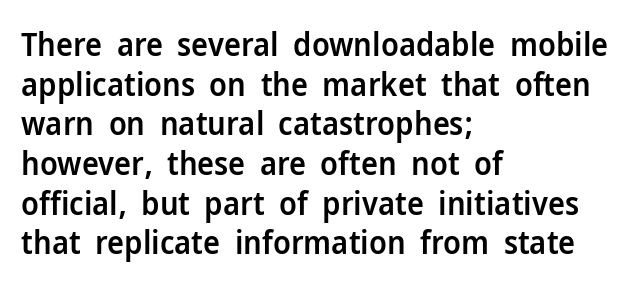
One-word summary of the alignment: left. The letters advance in unequal steps, a hallmark of proportional type. Slightly chunky letters — semibold, I'd say, not full bold. The area under the type is left untouched. The specimen reads as upright at a glance. Nope, no serifs anywhere on these letters.
